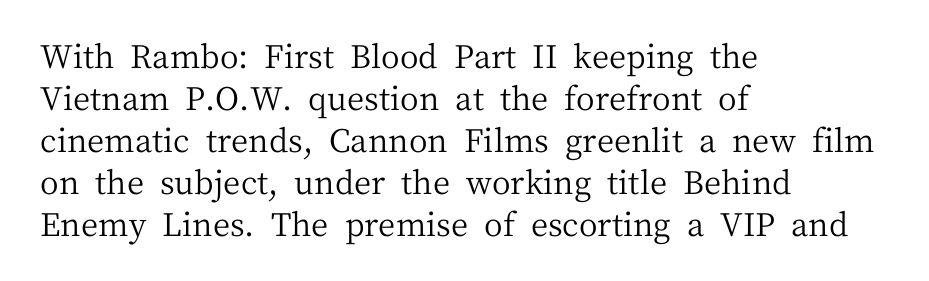
The strokes carry an ordinary text weight at most. Default kerning and tracking; the words read as compact shapes. You can tell from the footed stems that serif type was used. This block has exactly the height ordinary leading produces.
